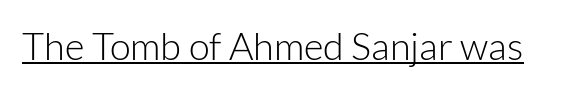
The image shows 38 px light sans-serif type, upright; set normal letter spacing, underlined; low stroke contrast and a medium x-height.
